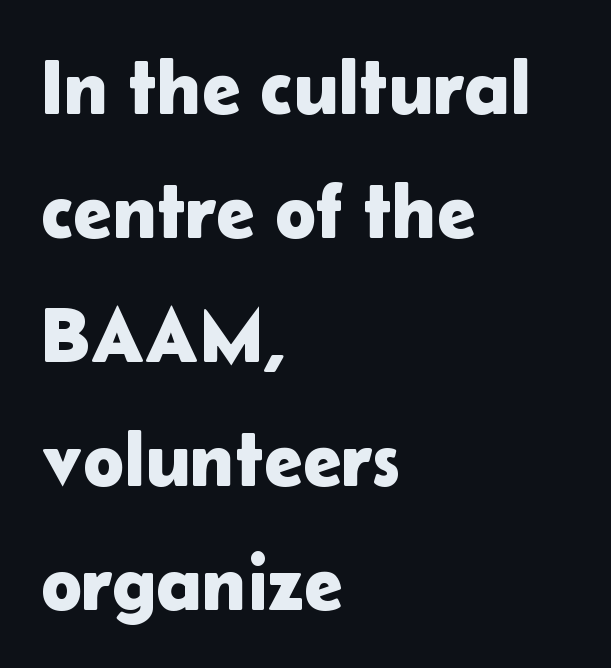
Q: Is the text italic (slanted)? A: No, it is upright.
Q: Is the typeface a serif or a sans-serif typeface? A: Sans-serif.
Q: Is the text underlined? A: No.
Q: How is the paragraph aligned? A: Left-aligned.
Q: Is the spacing between letters normal or unusually wide? A: Normal.
Q: Is the spacing between lines tight, normal or loose? A: Normal.
Q: Width (condensed, normal, or wide)? A: Normal.
Q: Stroke contrast? A: Low.
Q: x-height? A: Medium.
Q: Monospaced? A: No.
